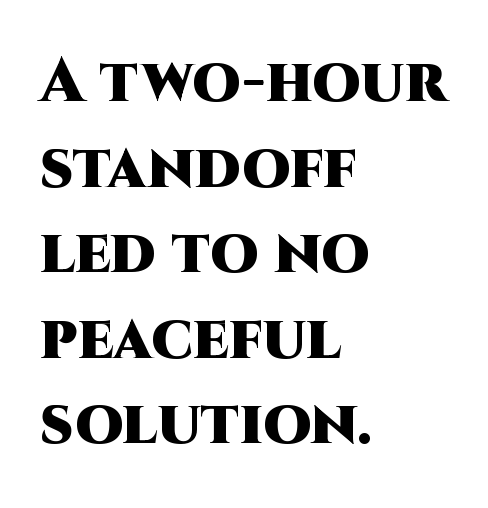
The image shows 62 px heavy sans-serif type, upright; set left-aligned, normal line spacing (1.38x), normal letter spacing, not underlined; high stroke contrast and a large x-height.
